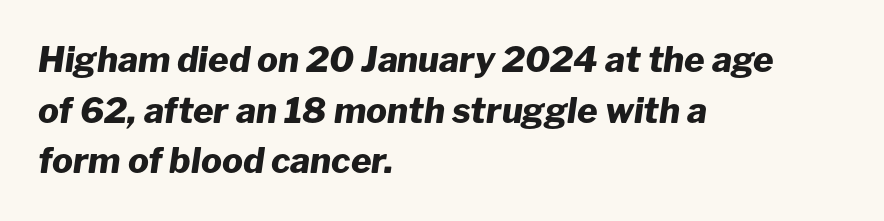
The image shows 35 px heavy type, italic (leaning right); set left-aligned, normal line spacing (1.45x), normal letter spacing, not underlined; low stroke contrast and a medium x-height.
